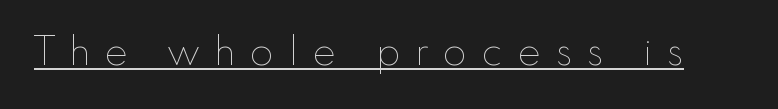
{"italic": "no", "bold": "no", "weight": "thin", "width": "normal", "stroke_contrast": "low", "x_height": "small", "monospaced": "no", "underline": "yes", "letter_spacing": "wide", "letter_spacing_em": 0.38, "glyph_px": 39}
